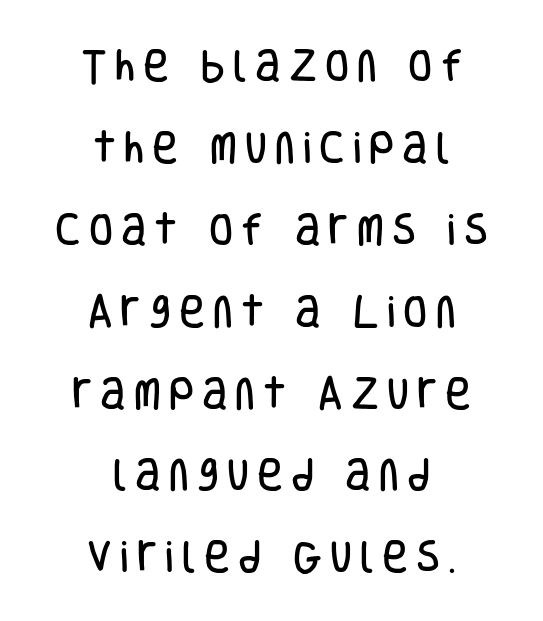
Here the glyphs are tracked loosely, breaking word shapes into spaced letters. Casual observation: everything's sitting right in the middle. Unlike a traditional serif, this face leaves its strokes unadorned. A typesetter would call this proportional, since set widths differ per character.
